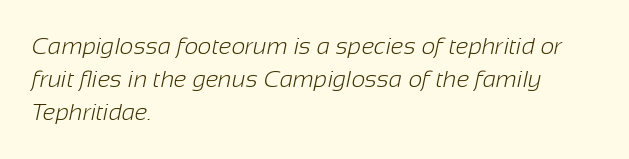
Type without underlining. Successive baselines arrive at the customary interval. The typesetting does not lean heavy: it is not bold. The text block is weighted toward the left margin, trailing off unevenly rightward. The horizontal fit of the characters is conventional and even.
